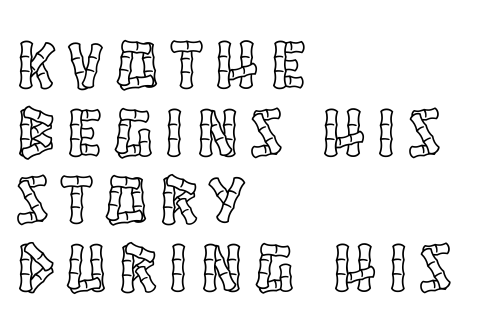
The image shows 69 px condensed type, upright; set left-aligned, tight line spacing (0.98x), not underlined; a large x-height.
